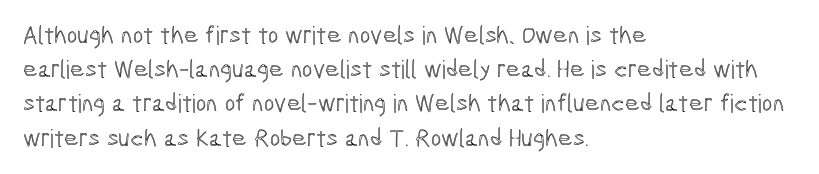
{"italic": "no", "underline": "no", "align": "left", "line_spacing": "normal", "line_spacing_ratio": 1.37, "letter_spacing": "normal", "letter_spacing_em": 0.0, "glyph_px": 25}
